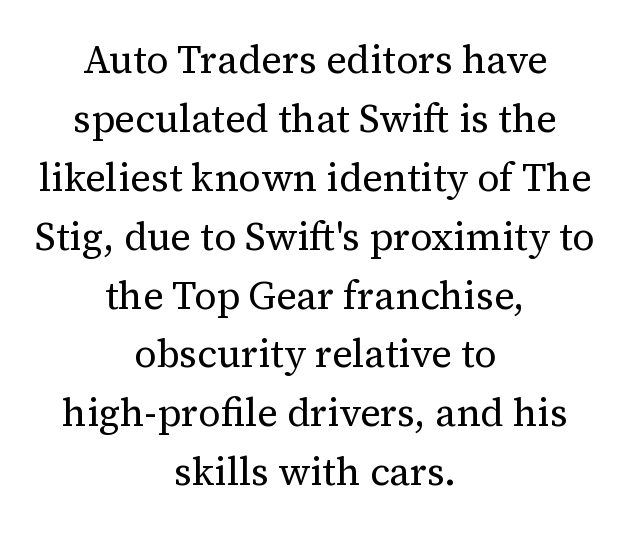
Q: Is the text bold? A: No.
Q: Is the text italic (slanted)? A: No, it is upright.
Q: Is the typeface a serif or a sans-serif typeface? A: Serif.
Q: Is the text underlined? A: No.
Q: How is the paragraph aligned? A: Centered.
Q: Is the spacing between letters normal or unusually wide? A: Normal.
Q: Is the spacing between lines tight, normal or loose? A: Normal.
Q: Width (condensed, normal, or wide)? A: Normal.
Q: Stroke contrast? A: Medium.
Q: x-height? A: Medium.
Q: Monospaced? A: No.
